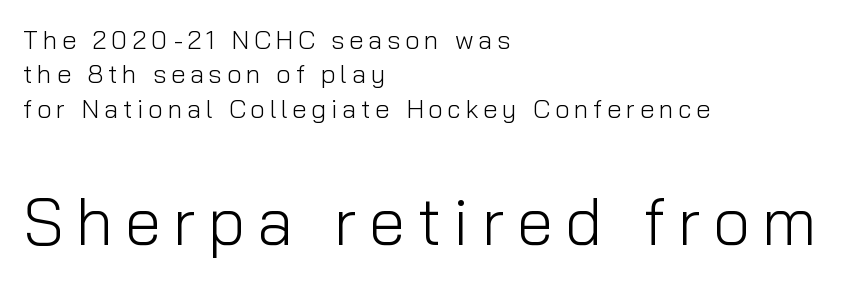
Q: Is the text bold? A: No.
Q: Is the text italic (slanted)? A: No, it is upright.
Q: Is the typeface a serif or a sans-serif typeface? A: Sans-serif.
Q: Is the text underlined? A: No.
Q: How is the paragraph aligned? A: Left-aligned.
Q: Is the spacing between lines tight, normal or loose? A: Normal.
Q: Which block of text is set in a larger size, the first (top) or the second (bottom)? A: The second (bottom) one.
Q: Width (condensed, normal, or wide)? A: Normal.
Q: Stroke contrast? A: Low.
Q: x-height? A: Medium.
Q: Monospaced? A: No.
